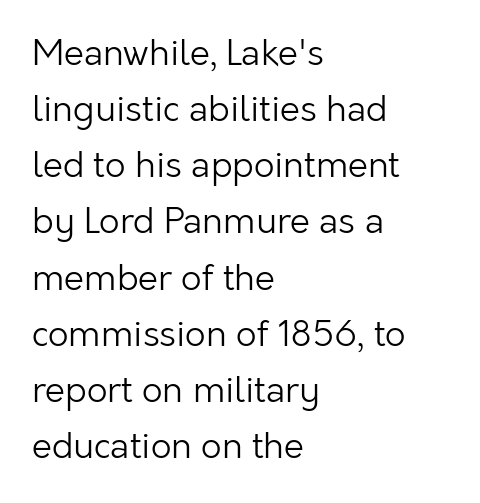
Think standard paragraph weight, or any step lighter than that. Nope, no serifs anywhere on these letters. Where is the straight margin? On the left. Nope, not italic — everything's standing straight. The face used here is rendered with its standard letterfit. The passage shown is typed in a proportional face where columns would drift.
